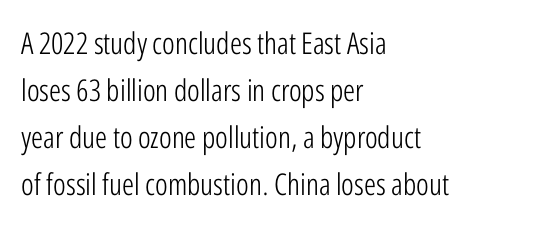
Lines of text with bare space underneath. Reading down the column, the eye jumps a familiar distance to each next line. Layout note: lines flush left. No extra tracking has been applied to these lines.
